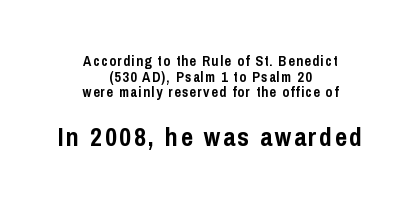
The image shows 26 px bold type, upright; set centered, tight line spacing (1.12x), not underlined; the second (bottom) block is 1.86x larger.
